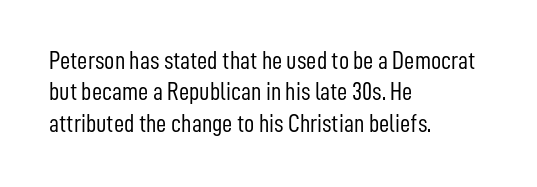
The image shows 25 px text type, upright; set left-aligned, normal line spacing (1.26x), normal letter spacing, not underlined.
